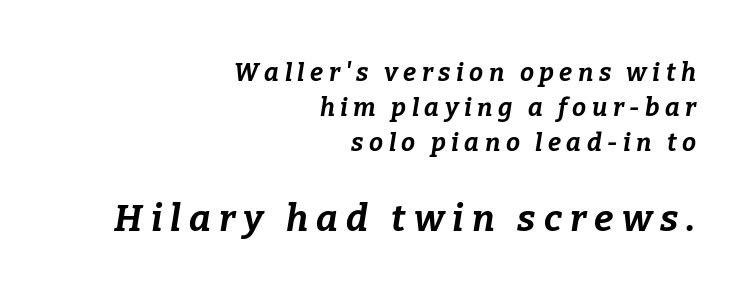
Check the space under the baseline: it is left empty. The emphasis by scale lands on block number two, below. Short note: letters widely spaced. The rendering applies a slant to the glyphs. A dark, heavy texture on the line: the type is bold. Students, observe: this is what conventionally led text looks like.
